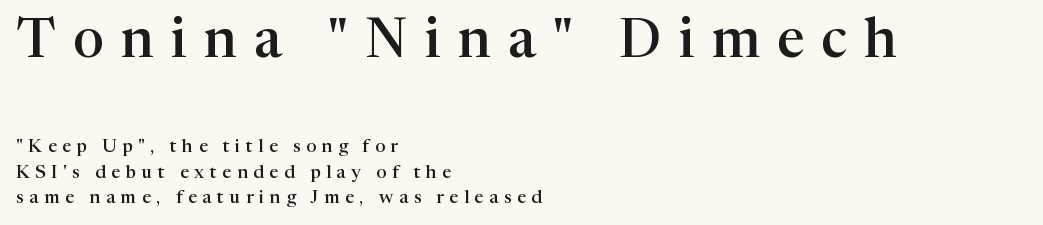
Q: Is the text bold? A: Semi-bold.
Q: Is the text italic (slanted)? A: No, it is upright.
Q: Is the typeface a serif or a sans-serif typeface? A: Serif.
Q: Is the text underlined? A: No.
Q: How is the paragraph aligned? A: Left-aligned.
Q: Is the spacing between letters normal or unusually wide? A: Unusually wide.
Q: Is the spacing between lines tight, normal or loose? A: Normal.
Q: Which block of text is set in a larger size, the first (top) or the second (bottom)? A: The first (top) one.
Q: Width (condensed, normal, or wide)? A: Normal.
Q: Stroke contrast? A: High.
Q: x-height? A: Medium.
Q: Monospaced? A: No.
